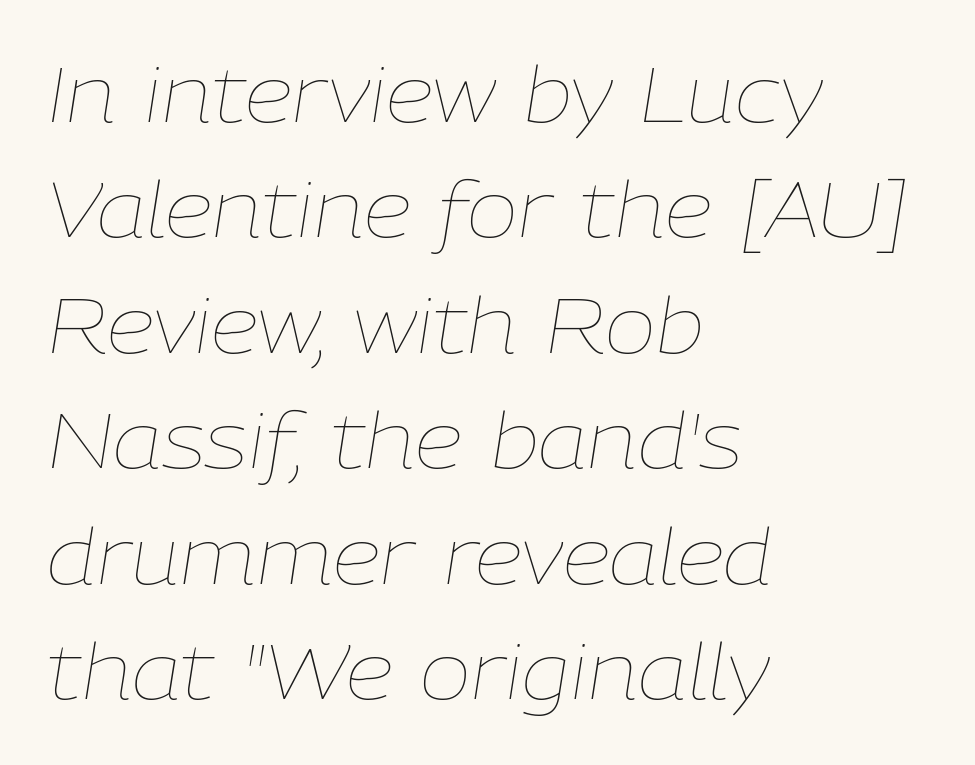
Caption: multi-line text, flush left, ragged right. In terms of letterspacing, this is plain default setting. Evenly set lines give the paragraph a standard silhouette. The lettering tilts uniformly, giving the passage an italic look. The glyphs are unaccompanied by any horizontal stroke below them. Stroke thickness stays within the range of a standard reading face or lighter.
